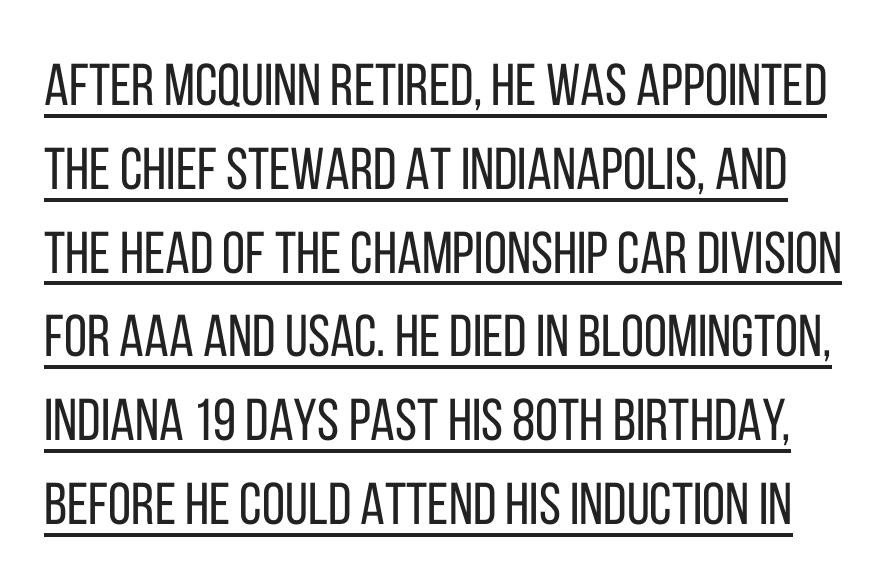
The image shows 59 px regular-weight, condensed sans-serif type, upright; set normal line spacing (1.42x), normal letter spacing, underlined; low stroke contrast and a large x-height.
